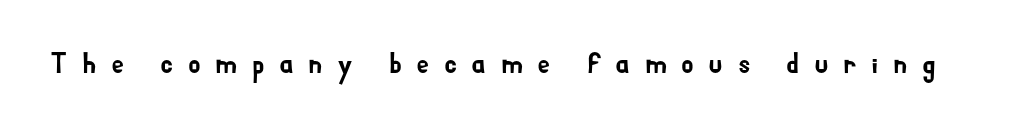
Caption: expanded tracking, letters set apart. Quick note: not italic, upright. The strip under each line holds only bare page. The passage shown is typed in a proportional face where columns would drift. Nothing sits at the stroke ends, so this counts as sans-serif.
